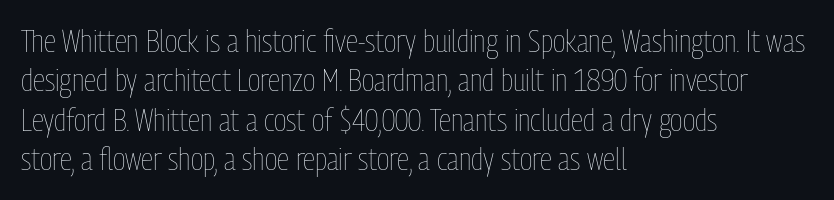
Varying glyph widths throughout — classic text-font behaviour. When letters stand straight like this, we call the style roman or upright. The passage shown is not underscored anywhere. Caption: face not bold, strokes unweighted.
